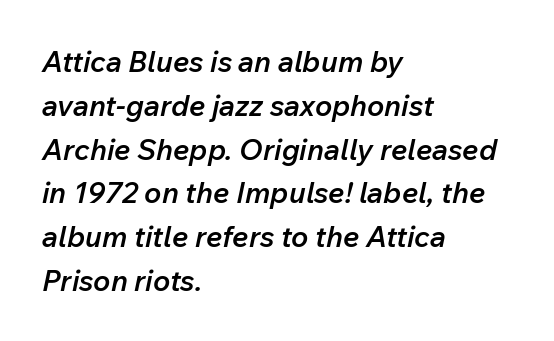
Nobody drew a line under any word here. Notice the strokes are somewhat thickened but not fully heavy: this is a semibold. A typesetter would mark this as italic. What stands out about the letter spacing? Nothing — it is the standard amount. The leading is moderate, giving the passage an even texture.
